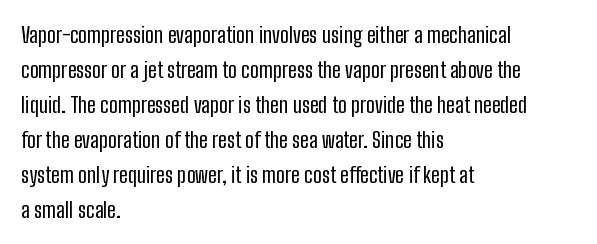
Q: Is the text bold? A: No.
Q: Is the text italic (slanted)? A: No, it is upright.
Q: Is the text underlined? A: No.
Q: How is the paragraph aligned? A: Left-aligned.
Q: Is the spacing between letters normal or unusually wide? A: Normal.
Q: Is the spacing between lines tight, normal or loose? A: Normal.
